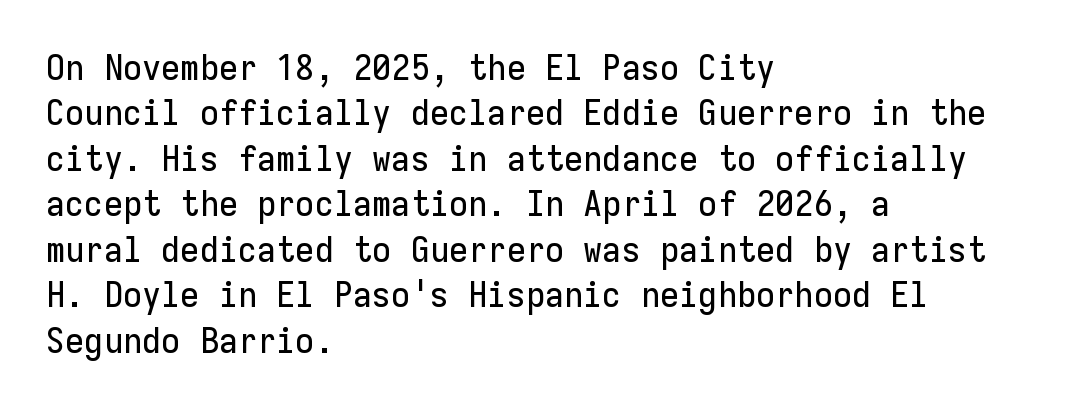
Examine the stroke ends and you'll find no serifs. Unlike italic type, these characters show no tilt at all. This block has exactly the height ordinary leading produces. Monospaced: the letters line up in strict vertical columns. These lines stack with their left ends in a neat column. Type without underlining.
